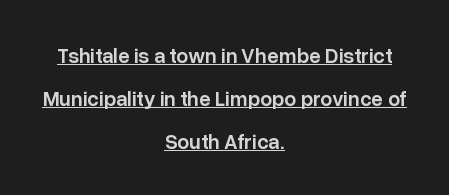
Both edges are ragged and mirror each other, which tells us the setting is centered. Tracking value appears to be zero — textbook default spacing. The rendering uses a large line-height, opening up the rows. This is the regular roman posture of the typeface.
